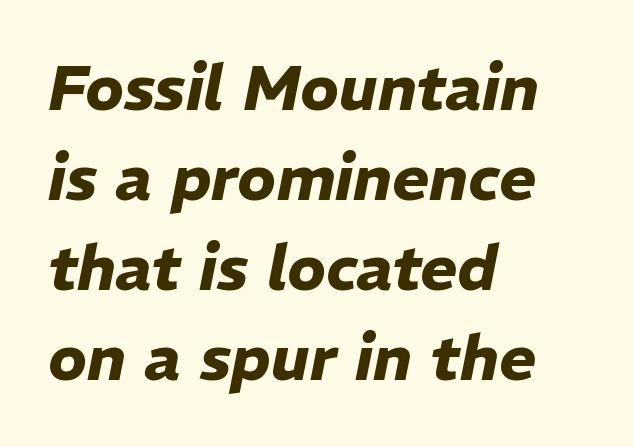
Q: Is the text bold? A: Yes.
Q: Is the text italic (slanted)? A: Yes, it leans right by about 11 degrees.
Q: Is the text underlined? A: No.
Q: How is the paragraph aligned? A: Left-aligned.
Q: Is the spacing between letters normal or unusually wide? A: Normal.
Q: Is the spacing between lines tight, normal or loose? A: Normal.
Q: Width (condensed, normal, or wide)? A: Normal.
Q: Stroke contrast? A: Low.
Q: x-height? A: Medium.
Q: Monospaced? A: No.
